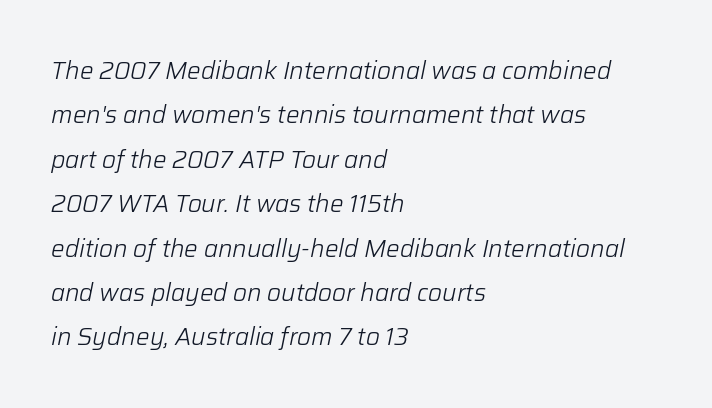
The typesetter chose a ragged-right arrangement here. Beneath every word, the page is bare. Inter-character spacing is left at the font's built-in metrics. Weight class: somewhere from thin through regular. When letters slant like this, we call the style italic.
